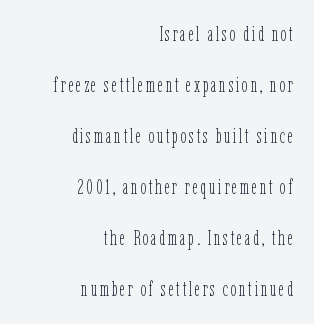
The image shows 21 px text type, upright; set right-aligned, loose line spacing (2.43x), not underlined.
